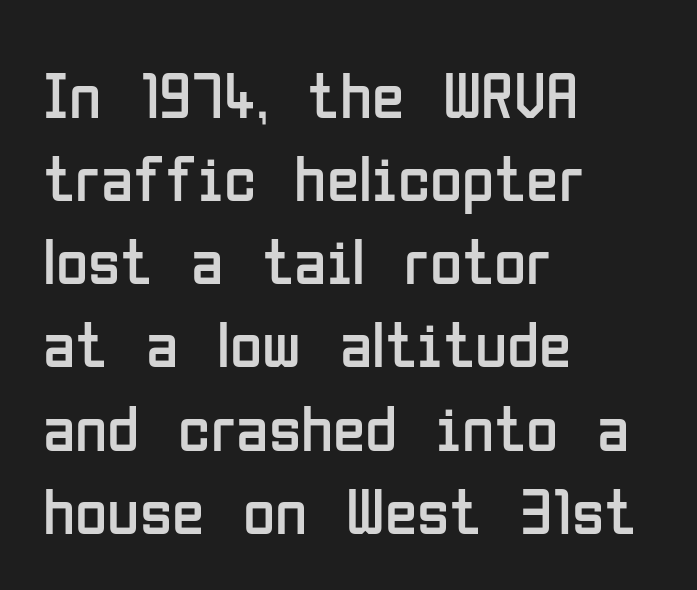
Q: Is the text bold? A: No.
Q: Is the text italic (slanted)? A: No, it is upright.
Q: Is the typeface a serif or a sans-serif typeface? A: Sans-serif.
Q: Is the text underlined? A: No.
Q: How is the paragraph aligned? A: Left-aligned.
Q: Is the spacing between letters normal or unusually wide? A: Normal.
Q: Is the spacing between lines tight, normal or loose? A: Normal.
Q: Width (condensed, normal, or wide)? A: Condensed.
Q: Stroke contrast? A: Low.
Q: x-height? A: Medium.
Q: Monospaced? A: No.
